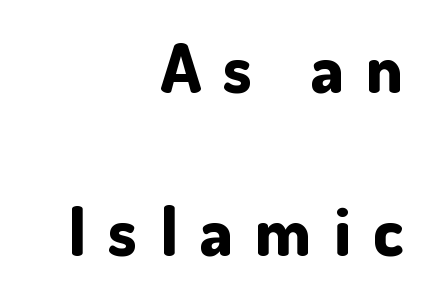
Q: Is the text bold? A: Yes.
Q: Is the text italic (slanted)? A: No, it is upright.
Q: Is the typeface a serif or a sans-serif typeface? A: Sans-serif.
Q: Is the text underlined? A: No.
Q: How is the paragraph aligned? A: Right-aligned.
Q: Is the spacing between letters normal or unusually wide? A: Unusually wide.
Q: Is the spacing between lines tight, normal or loose? A: Loose.
Q: Width (condensed, normal, or wide)? A: Normal.
Q: Stroke contrast? A: Low.
Q: x-height? A: Small.
Q: Monospaced? A: No.
